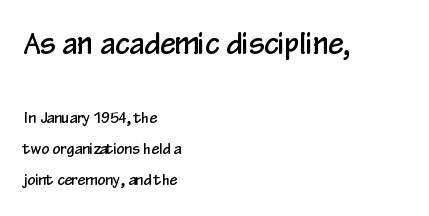
The setting favours the left margin, as ordinary paragraphs usually do. The lettering stays uniformly vertical, giving the passage a roman look. Compare the two chunks: the upper has the greater cap height. Classification — sans serif. Descenders are the only things crossing below the line. Horizontal bands of white between lines are thick stripes.
